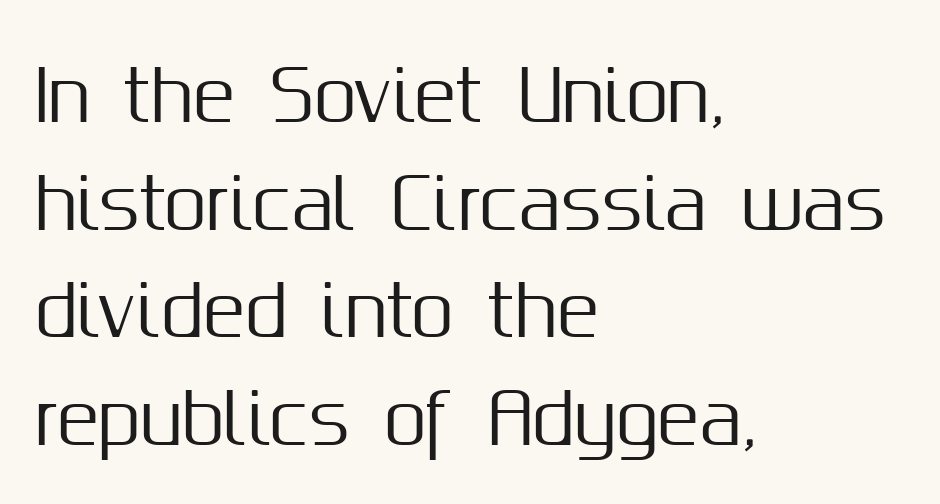
{"serif": "no", "italic": "no", "width": "normal", "stroke_contrast": "medium", "x_height": "medium", "monospaced": "no", "underline": "no", "align": "left", "line_spacing": "normal", "line_spacing_ratio": 1.56, "letter_spacing": "normal", "letter_spacing_em": 0.0, "glyph_px": 69}
